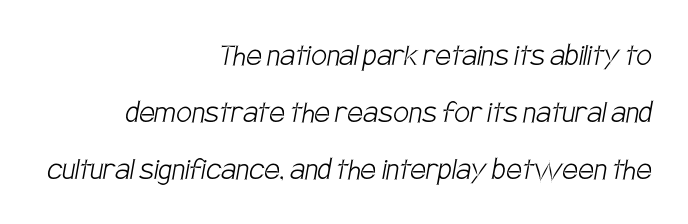
Character widths vary here, with narrow letters taking less room than wide ones. Vertical spacing — default. Typeset ragged left — the right edge is the straight one. Heaviness? Minimal to ordinary, like unemphasized prose.
